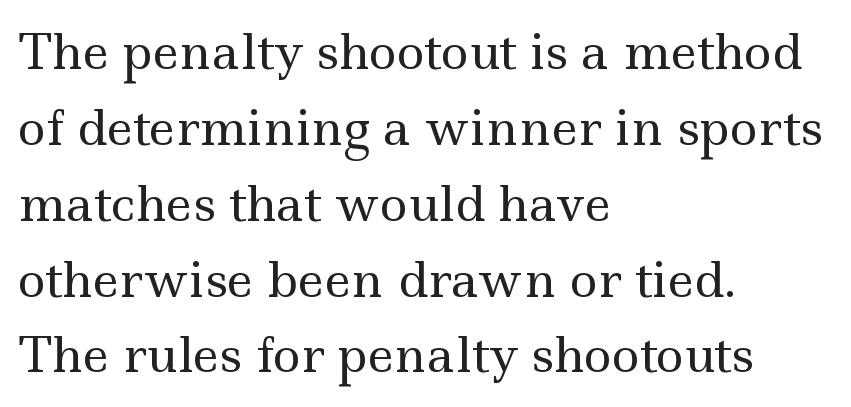
Stems and bowls with no extra thickness — not bold. Vertically, the passage feels balanced, rows spaced as you'd expect. A typesetter would call this zero additional tracking. You can tell from the footed stems that serif type was used. Designer's note — italics off, roman on.
